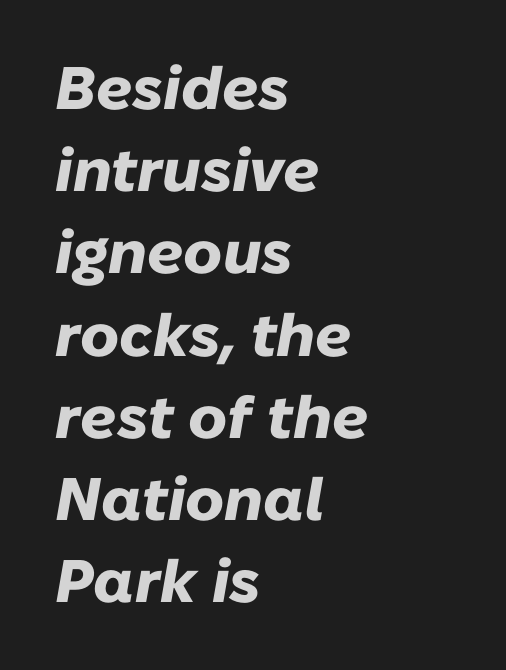
{"italic": "yes", "lean": "right", "slant_degrees": 10, "bold": "yes", "weight": "heavy", "width": "normal", "stroke_contrast": "low", "x_height": "medium", "monospaced": "no", "underline": "no", "align": "left", "line_spacing": "normal", "line_spacing_ratio": 1.37, "letter_spacing": "normal", "letter_spacing_em": 0.0, "glyph_px": 60}
